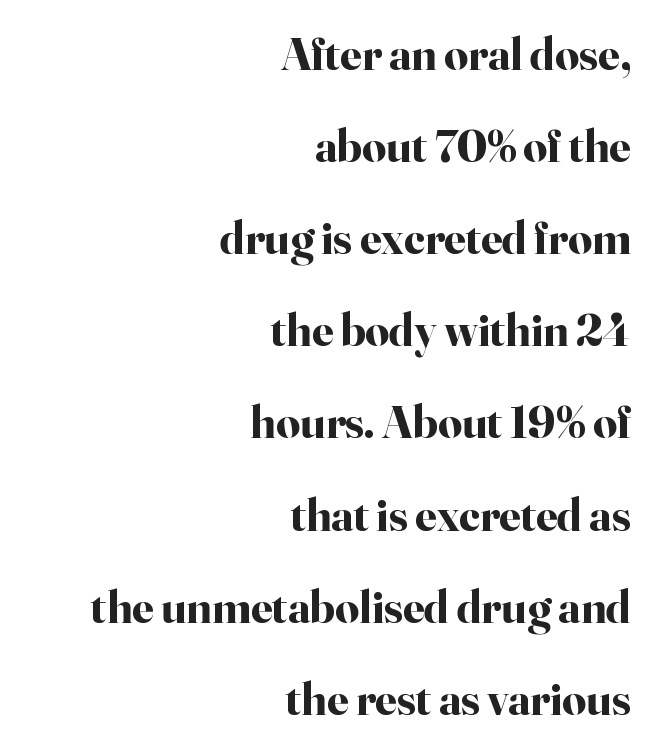
{"serif": "yes", "italic": "no", "bold": "yes", "weight": "bold", "width": "normal", "stroke_contrast": "high", "x_height": "small", "monospaced": "no", "underline": "no", "align": "right", "line_spacing": "loose", "line_spacing_ratio": 1.96, "letter_spacing": "normal", "letter_spacing_em": 0.0, "glyph_px": 47}
